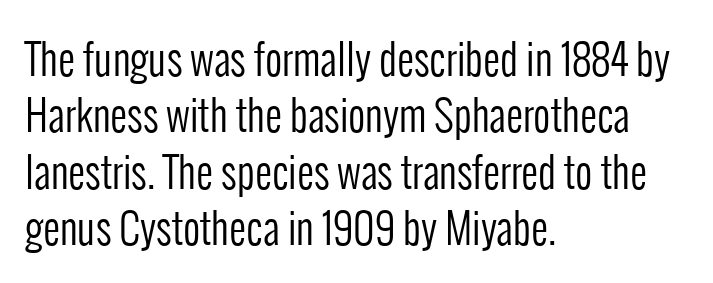
Teacher's note: observe the even left margin — that is flush-left alignment. A typesetter would call this zero additional tracking. The letters look calm and open, with moderate or lighter stems. The passage shown is typed in a proportional face where columns would drift. No italicization has been applied; the sample stays upright. Students, observe: this is what conventionally led text looks like.
